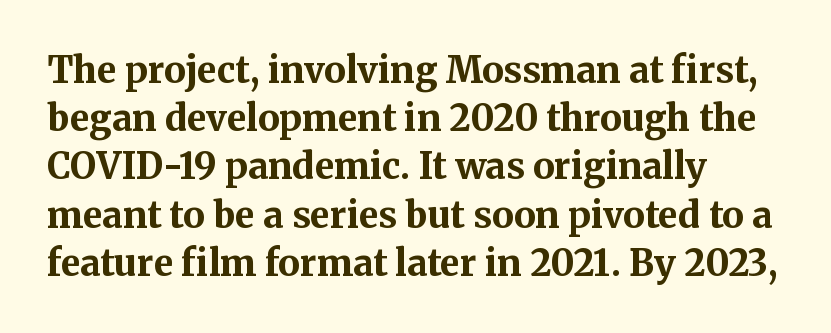
The image shows 36 px bold serif type, upright; set left-aligned, normal line spacing (1.34x), normal letter spacing, not underlined; medium stroke contrast and a medium x-height.
